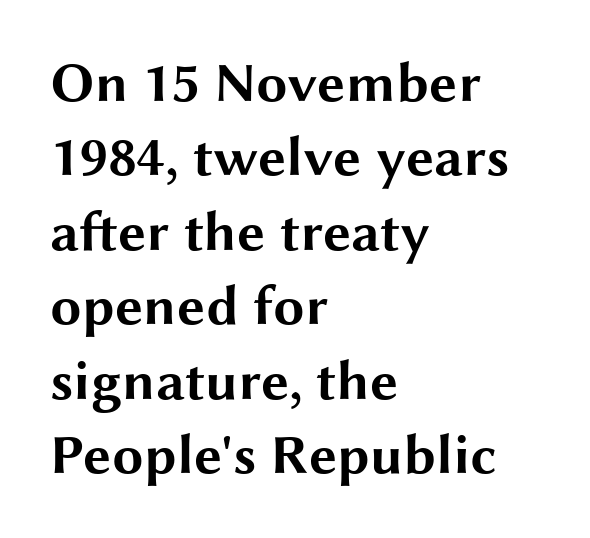
The image shows 56 px bold, wide sans-serif type, upright; set left-aligned, normal line spacing (1.33x), normal letter spacing, not underlined; medium stroke contrast and a medium x-height.
